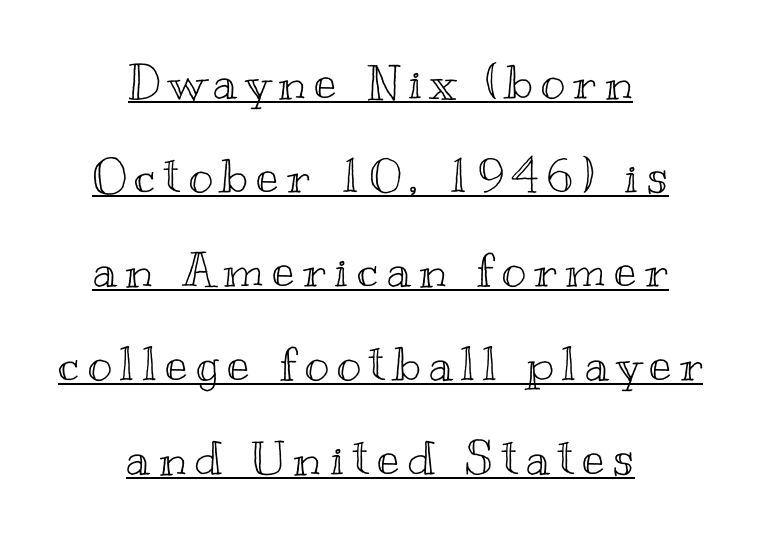
Q: Is the text italic (slanted)? A: No, it is upright.
Q: Is the text underlined? A: Yes.
Q: How is the paragraph aligned? A: Centered.
Q: Is the spacing between lines tight, normal or loose? A: Loose.
Q: Width (condensed, normal, or wide)? A: Wide.
Q: x-height? A: Small.
Q: Monospaced? A: No.
